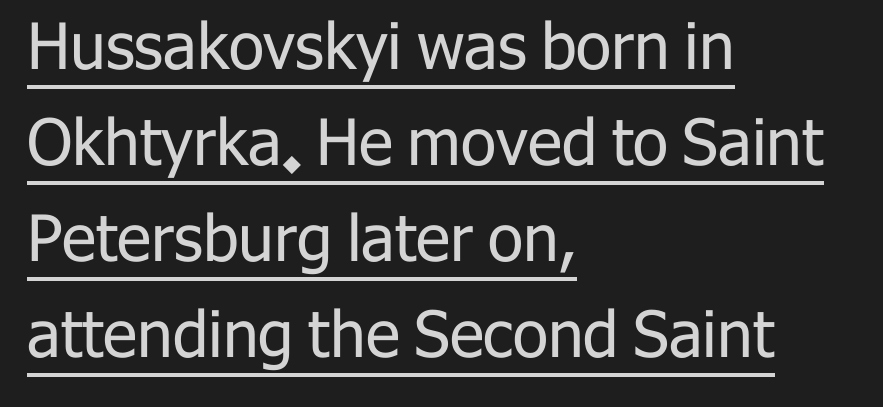
{"serif": "no", "italic": "no", "bold": "no", "weight": "regular", "width": "normal", "stroke_contrast": "low", "x_height": "medium", "monospaced": "no", "underline": "yes", "align": "left", "line_spacing": "normal", "line_spacing_ratio": 1.5, "letter_spacing": "normal", "letter_spacing_em": 0.0, "glyph_px": 64}
